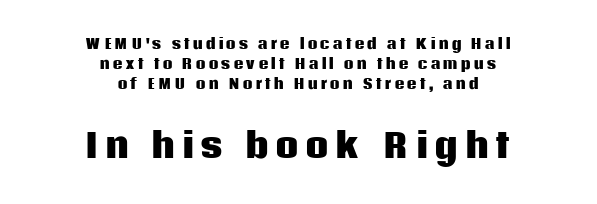
{"serif": "no", "italic": "no", "bold": "yes", "weight": "heavy", "width": "normal", "stroke_contrast": "low", "x_height": "large", "monospaced": "no", "underline": "no", "align": "center", "line_spacing": "normal", "line_spacing_ratio": 1.42, "larger_block": "second", "size_ratio": 2.36, "glyph_px": 33}
